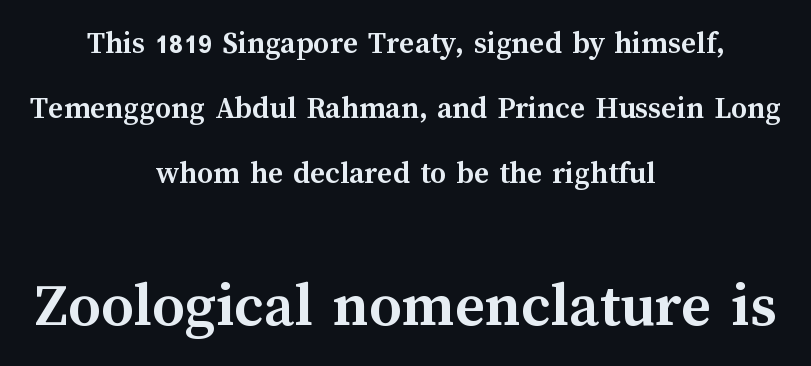
Neither beginnings nor endings align; midpoints do. Just letters on the line, the space beneath them empty. The block of text is sparse from top to bottom, with ample space between rows. In this sample the second text group is rendered at the bigger scale.
